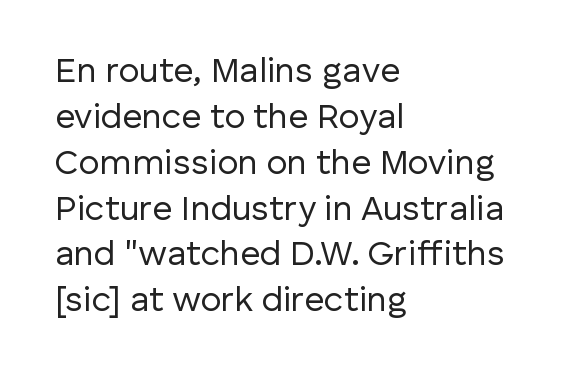
The image shows 35 px regular-weight sans-serif type, upright; set left-aligned, normal line spacing (1.31x), normal letter spacing, not underlined; low stroke contrast and a medium x-height.
